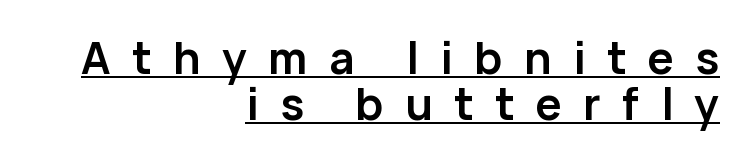
{"serif": "no", "italic": "no", "bold": "yes", "weight": "semibold", "width": "normal", "stroke_contrast": "low", "x_height": "medium", "monospaced": "no", "underline": "yes", "align": "right", "line_spacing": "tight", "line_spacing_ratio": 1.04, "letter_spacing": "wide", "letter_spacing_em": 0.49, "glyph_px": 44}
